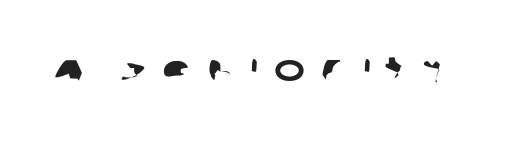
The image shows 37 px wide sans-serif type; set unusually wide letter spacing (+0.43 em), not underlined; low stroke contrast and a large x-height.
